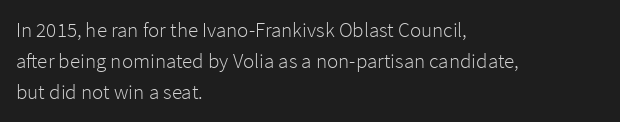
{"italic": "no", "bold": "no", "underline": "no", "align": "left", "line_spacing": "normal", "line_spacing_ratio": 1.48, "letter_spacing": "normal", "letter_spacing_em": 0.0, "glyph_px": 21}
